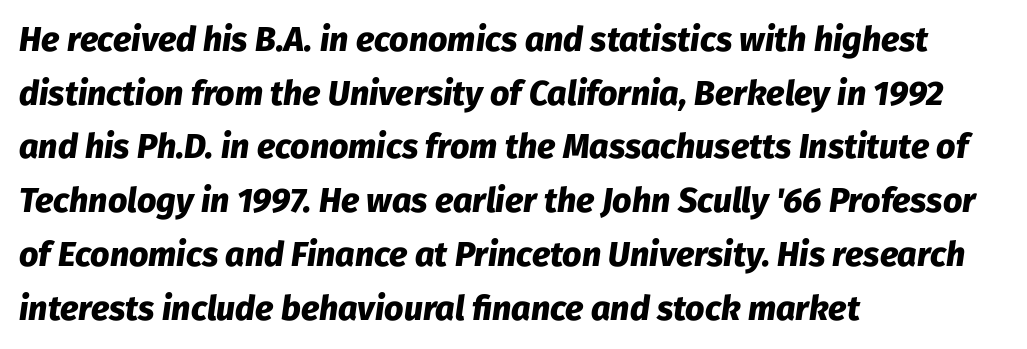
The image shows 34 px heavy type, italic (leaning right); set left-aligned, normal line spacing (1.58x), normal letter spacing, not underlined; low stroke contrast and a medium x-height.
